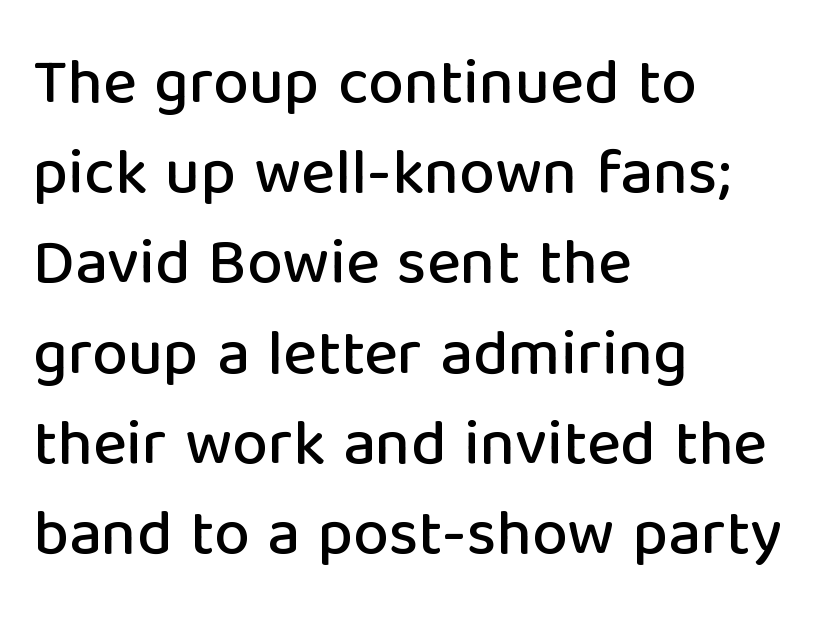
Q: Is the text italic (slanted)? A: No, it is upright.
Q: Is the typeface a serif or a sans-serif typeface? A: Sans-serif.
Q: Is the text underlined? A: No.
Q: How is the paragraph aligned? A: Left-aligned.
Q: Is the spacing between letters normal or unusually wide? A: Normal.
Q: Is the spacing between lines tight, normal or loose? A: Normal.
Q: Width (condensed, normal, or wide)? A: Normal.
Q: Stroke contrast? A: Low.
Q: x-height? A: Medium.
Q: Monospaced? A: No.
